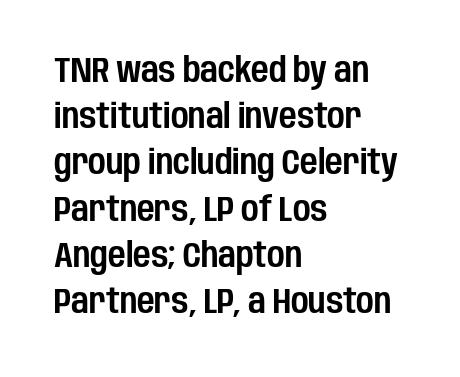
The image shows 34 px condensed sans-serif type, upright; set left-aligned, normal line spacing (1.36x), normal letter spacing, not underlined; low stroke contrast and a large x-height.
